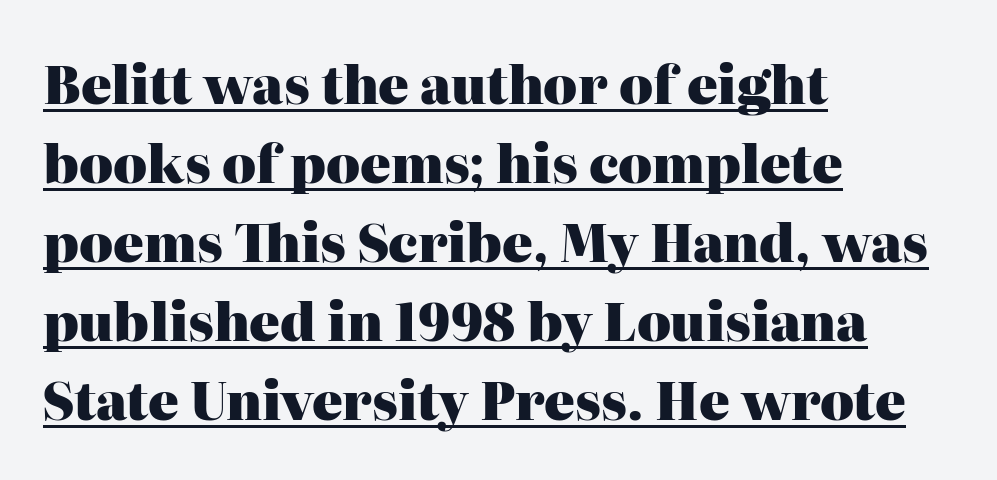
{"serif": "yes", "italic": "no", "bold": "yes", "weight": "heavy", "width": "normal", "stroke_contrast": "high", "x_height": "medium", "monospaced": "no", "underline": "yes", "align": "left", "line_spacing": "normal", "line_spacing_ratio": 1.55, "letter_spacing": "normal", "letter_spacing_em": 0.0, "glyph_px": 51}
